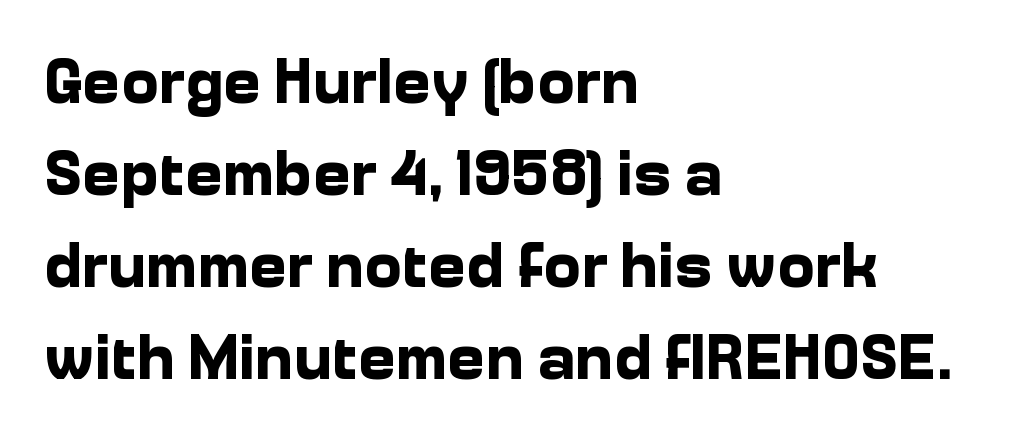
Q: Is the text bold? A: Yes.
Q: Is the text italic (slanted)? A: No, it is upright.
Q: Is the typeface a serif or a sans-serif typeface? A: Sans-serif.
Q: Is the text underlined? A: No.
Q: How is the paragraph aligned? A: Left-aligned.
Q: Is the spacing between letters normal or unusually wide? A: Normal.
Q: Is the spacing between lines tight, normal or loose? A: Normal.
Q: Width (condensed, normal, or wide)? A: Normal.
Q: Stroke contrast? A: Low.
Q: x-height? A: Medium.
Q: Monospaced? A: No.
